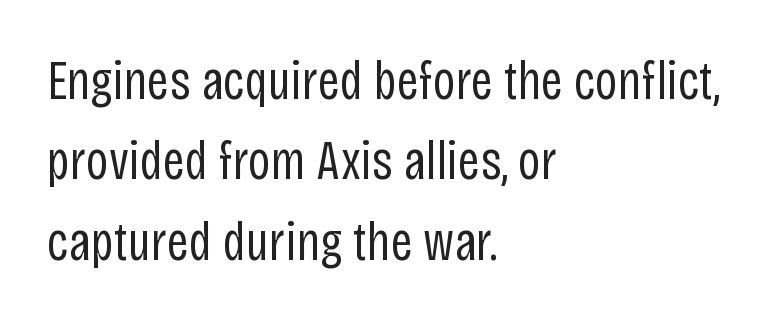
Spacing between characters is what you'd get straight out of the box. The lines in this sample share a left origin and differ only in where they stop. The space between consecutive lines is moderate. The passage shown is typeset with a sans-serif family.
